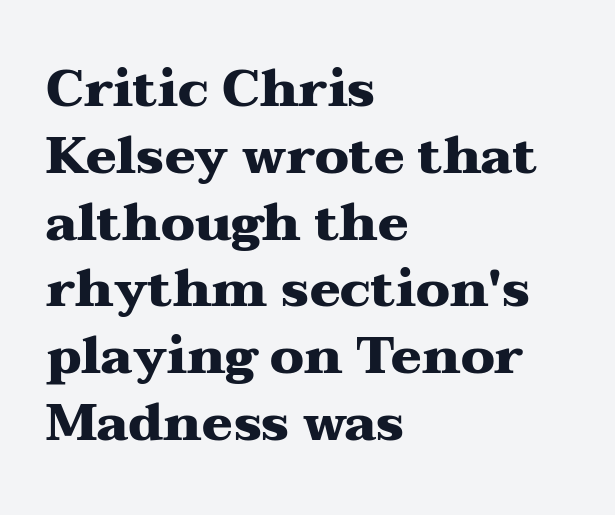
The image shows 51 px heavy, wide serif type, upright; set left-aligned, normal line spacing (1.31x), normal letter spacing, not underlined; medium stroke contrast and a medium x-height.
